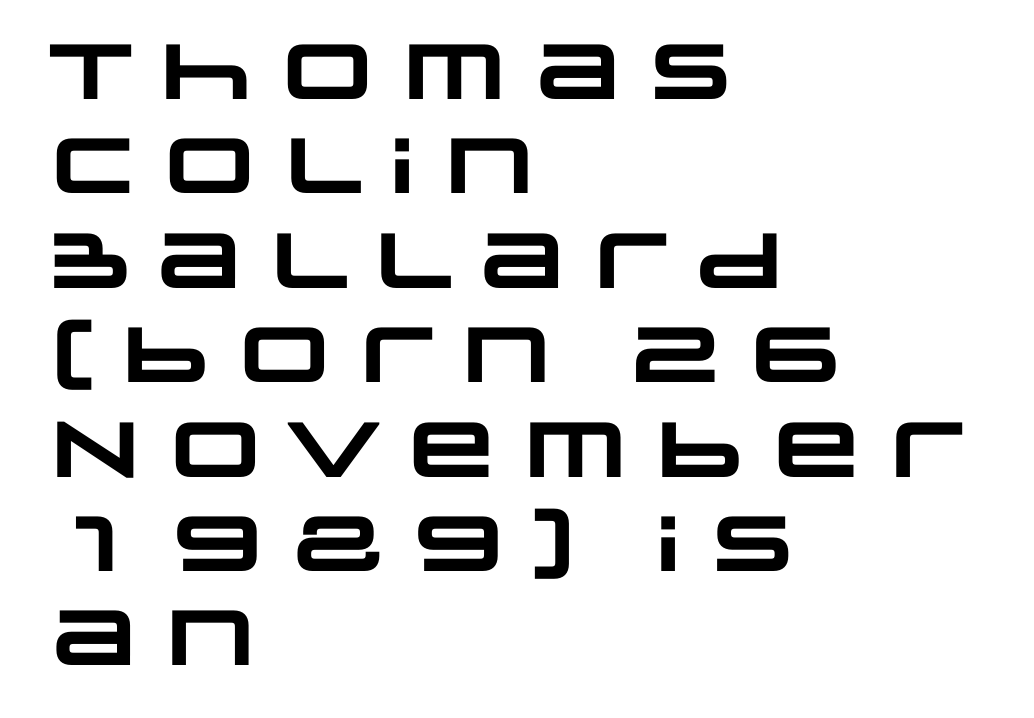
The lines in this sample share a left origin and differ only in where they stop. Honestly, the letter spacing is just normal — you wouldn't notice it. The face used here is a sans, in the tradition of grotesques and geometrics. Typesetter's note: full bold, strokes at maximum text heaviness. This rendering features lettering with no underline. The letters advance in unequal steps, a hallmark of proportional type.
